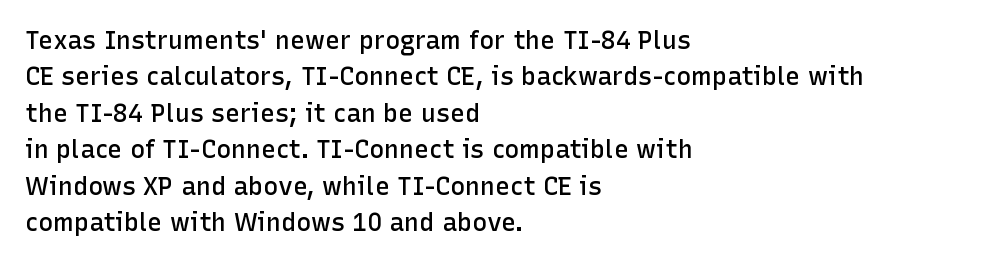
{"italic": "no", "bold": "semi", "underline": "no", "align": "left", "line_spacing": "normal", "line_spacing_ratio": 1.46, "letter_spacing": "normal", "letter_spacing_em": 0.0, "glyph_px": 25}
